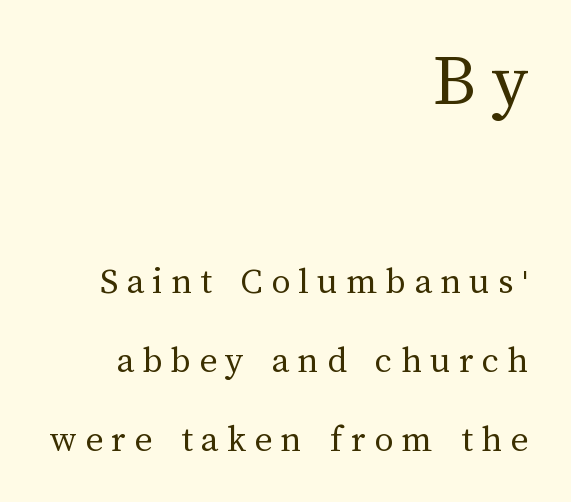
The image shows 76 px regular-weight type, upright; set right-aligned, loose line spacing (2.08x), unusually wide letter spacing (+0.22 em), not underlined; the first (top) block is 2.0x larger; medium stroke contrast and a medium x-height.
